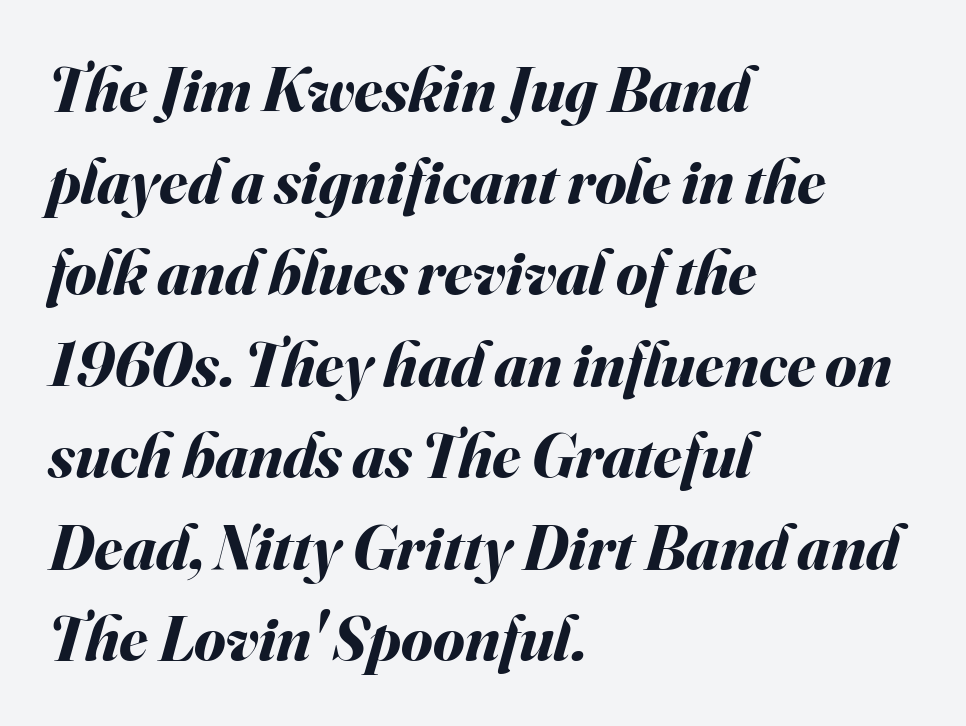
{"italic": "yes", "lean": "right", "slant_degrees": 16, "bold": "yes", "weight": "bold", "width": "normal", "stroke_contrast": "medium", "x_height": "small", "monospaced": "no", "underline": "no", "align": "left", "line_spacing": "normal", "line_spacing_ratio": 1.43, "letter_spacing": "normal", "letter_spacing_em": 0.0, "glyph_px": 64}
